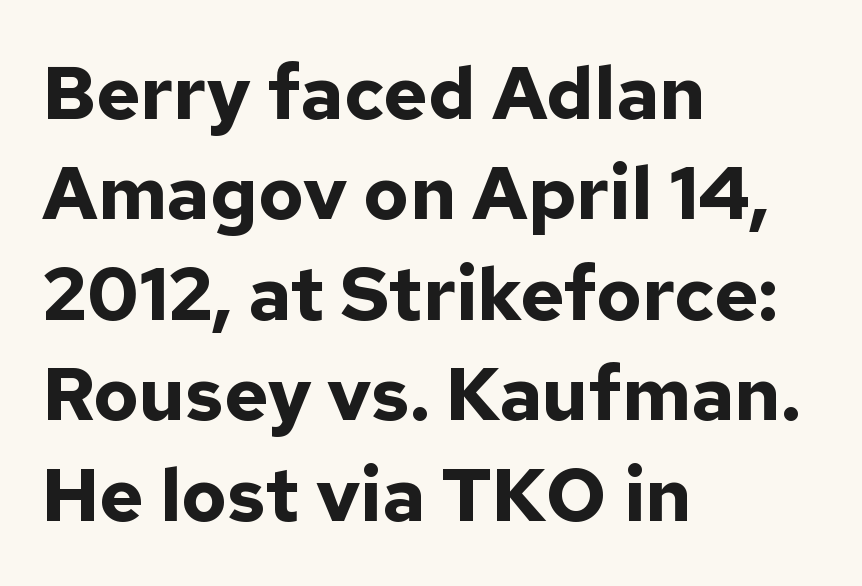
{"serif": "no", "italic": "no", "bold": "yes", "weight": "bold", "width": "normal", "stroke_contrast": "low", "x_height": "medium", "monospaced": "no", "underline": "no", "align": "left", "line_spacing": "normal", "line_spacing_ratio": 1.34, "letter_spacing": "normal", "letter_spacing_em": 0.0, "glyph_px": 75}
